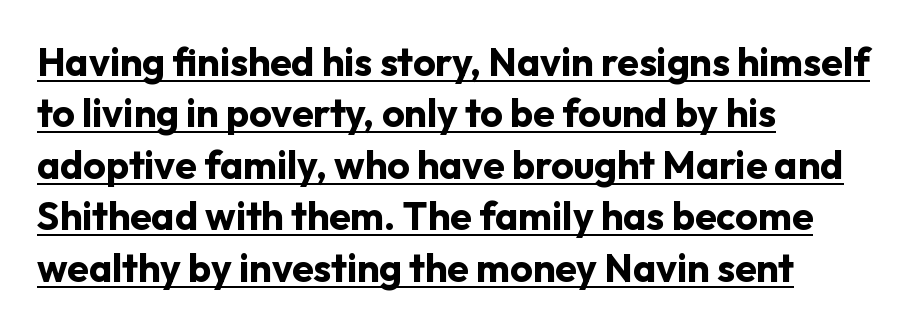
{"serif": "no", "italic": "no", "bold": "yes", "weight": "bold", "width": "normal", "stroke_contrast": "low", "x_height": "medium", "monospaced": "no", "underline": "yes", "align": "left", "line_spacing": "normal", "line_spacing_ratio": 1.32, "letter_spacing": "normal", "letter_spacing_em": 0.0, "glyph_px": 39}
